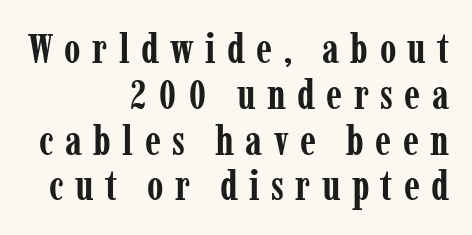
{"serif": "yes", "italic": "no", "bold": "yes", "weight": "semibold", "width": "condensed", "stroke_contrast": "low", "x_height": "medium", "monospaced": "no", "underline": "no", "align": "right", "line_spacing": "tight", "line_spacing_ratio": 1.09, "letter_spacing": "wide", "letter_spacing_em": 0.27, "glyph_px": 42}
